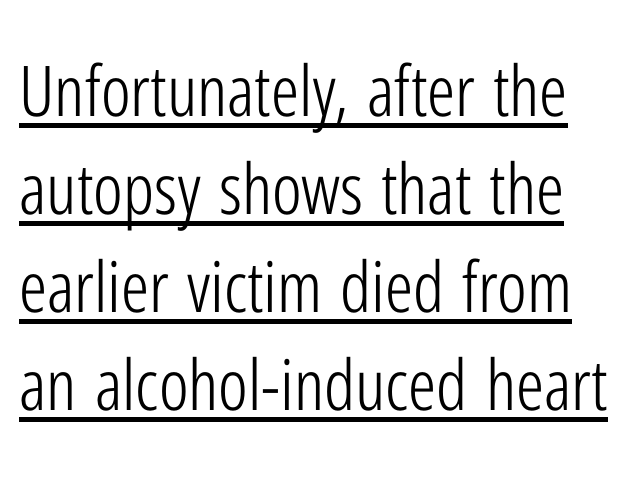
Q: Is the text bold? A: No.
Q: Is the text italic (slanted)? A: No, it is upright.
Q: Is the typeface a serif or a sans-serif typeface? A: Sans-serif.
Q: Is the text underlined? A: Yes.
Q: Is the spacing between letters normal or unusually wide? A: Normal.
Q: Is the spacing between lines tight, normal or loose? A: Normal.
Q: Width (condensed, normal, or wide)? A: Condensed.
Q: Stroke contrast? A: Low.
Q: x-height? A: Medium.
Q: Monospaced? A: No.
